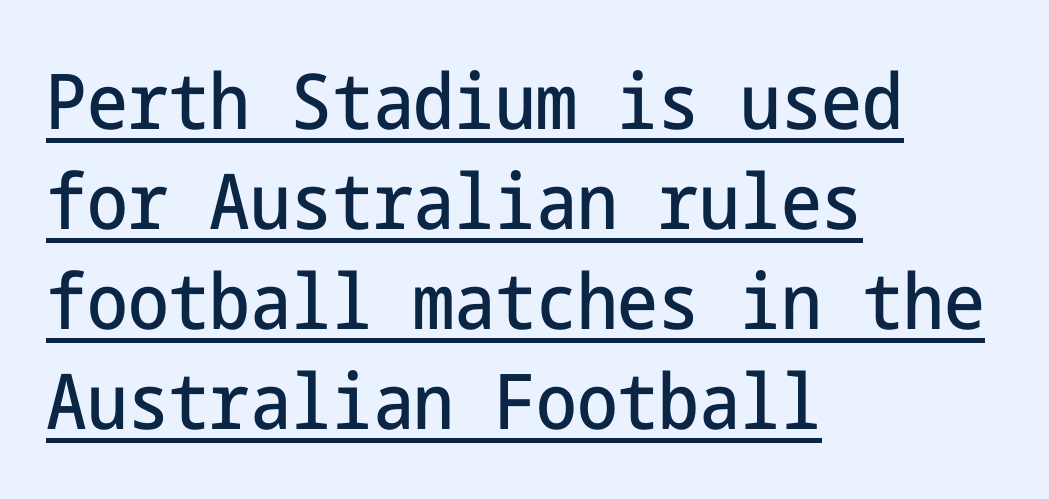
Q: Is the text italic (slanted)? A: No, it is upright.
Q: Is the typeface a serif or a sans-serif typeface? A: Sans-serif.
Q: Is the text underlined? A: Yes.
Q: How is the paragraph aligned? A: Left-aligned.
Q: Is the spacing between letters normal or unusually wide? A: Normal.
Q: Is the spacing between lines tight, normal or loose? A: Normal.
Q: Width (condensed, normal, or wide)? A: Condensed.
Q: Stroke contrast? A: Low.
Q: x-height? A: Medium.
